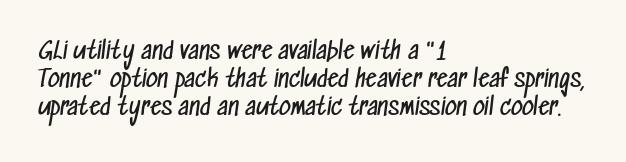
Quick note: underline off. Students, note that the glyphs here touch the page at normal intervals. Vertical stems look standard width or narrower in stroke. These lines are set flush left with a ragged right edge.
